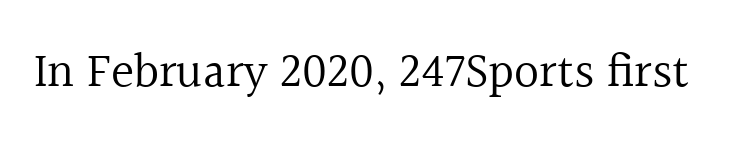
Q: Is the text bold? A: No.
Q: Is the text italic (slanted)? A: No, it is upright.
Q: Is the typeface a serif or a sans-serif typeface? A: Serif.
Q: Is the text underlined? A: No.
Q: Is the spacing between letters normal or unusually wide? A: Normal.
Q: Width (condensed, normal, or wide)? A: Normal.
Q: x-height? A: Medium.
Q: Monospaced? A: No.
